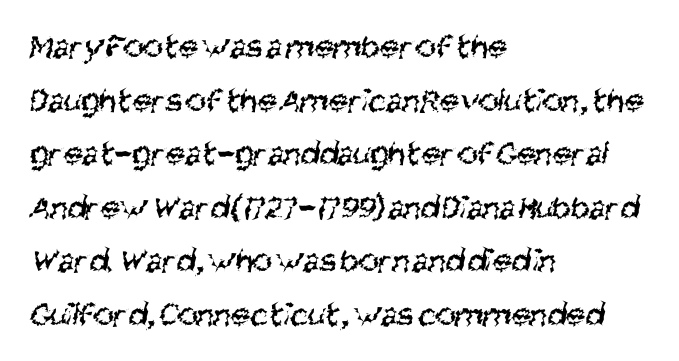
{"serif": "no", "bold": "no", "weight": "regular", "width": "condensed", "stroke_contrast": "medium", "x_height": "large", "monospaced": "no", "underline": "no", "align": "left", "line_spacing": "normal", "line_spacing_ratio": 1.53, "letter_spacing": "normal", "letter_spacing_em": 0.0, "glyph_px": 35}
